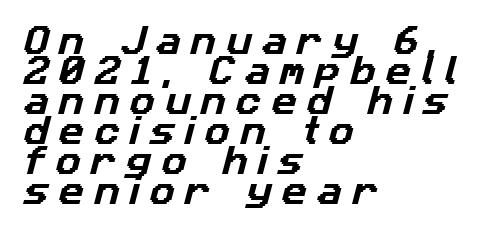
The image shows 31 px sans-serif type; set left-aligned, tight line spacing (0.97x), unusually wide letter spacing (+0.33 em), not underlined; low stroke contrast and a medium x-height.
